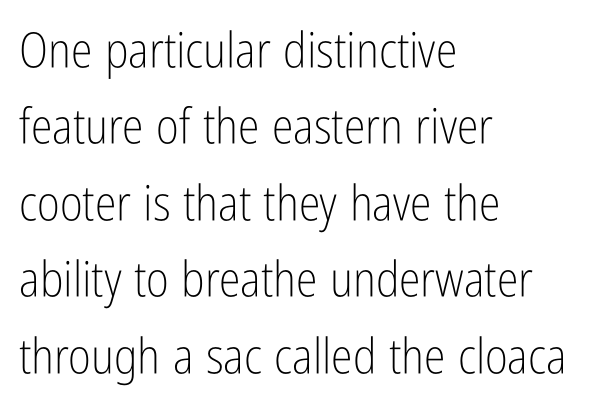
Style check: upright. Letters have the restrained weight of plain body copy at most. I'd call this a sans setting — the letters go barefoot. Summary of vertical rhythm: regular, with standard interline spacing. The string is rendered with underlining switched off.
